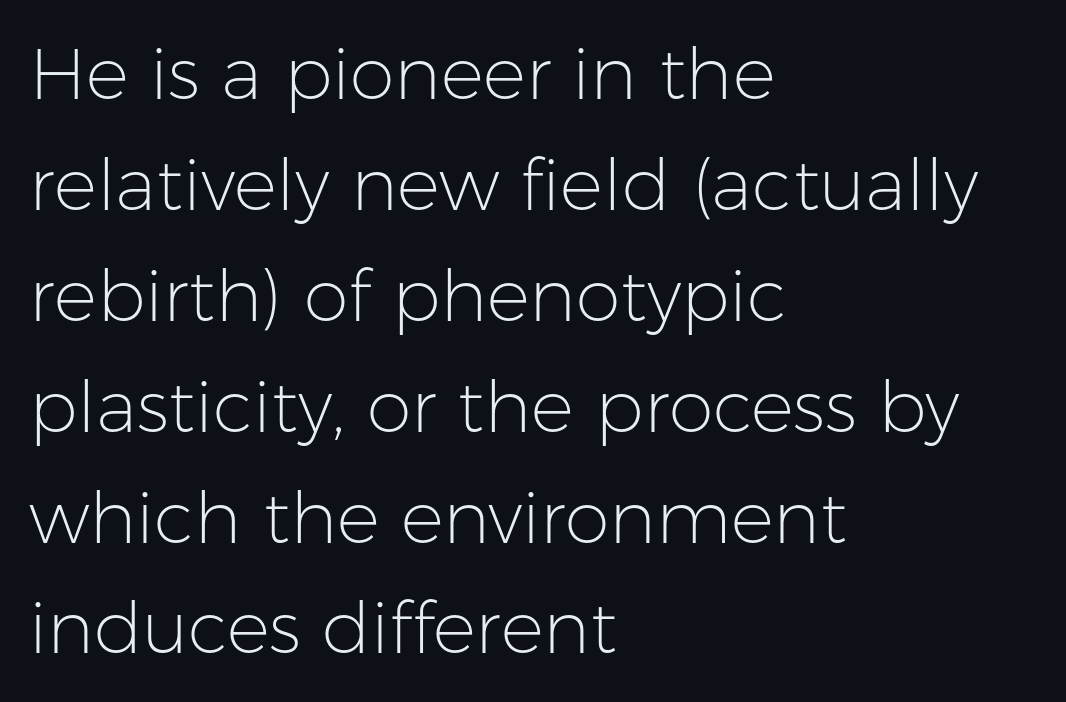
Q: Is the text bold? A: No.
Q: Is the text italic (slanted)? A: No, it is upright.
Q: Is the typeface a serif or a sans-serif typeface? A: Sans-serif.
Q: Is the text underlined? A: No.
Q: How is the paragraph aligned? A: Left-aligned.
Q: Is the spacing between letters normal or unusually wide? A: Normal.
Q: Is the spacing between lines tight, normal or loose? A: Normal.
Q: Width (condensed, normal, or wide)? A: Normal.
Q: Stroke contrast? A: Low.
Q: x-height? A: Medium.
Q: Monospaced? A: No.
